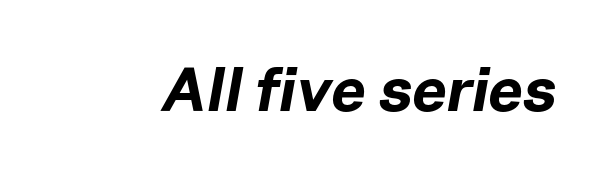
No word sits above an underline. The type is set solid horizontally, with unmodified tracking. Pretty heavy lettering here — definitely bold. The passage shown is typed in a proportional face where columns would drift. Characters are canted at an angle relative to the baseline's perpendicular.
